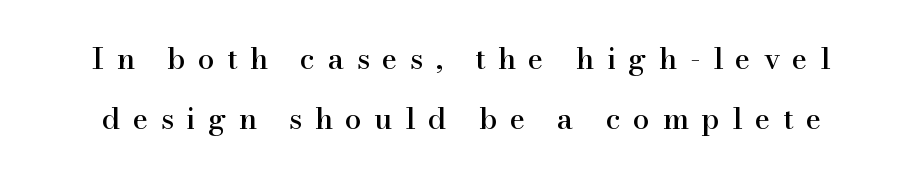
{"serif": "yes", "italic": "no", "width": "normal", "stroke_contrast": "high", "x_height": "small", "monospaced": "no", "underline": "no", "line_spacing": "loose", "line_spacing_ratio": 2.01, "letter_spacing": "wide", "letter_spacing_em": 0.41, "glyph_px": 30}
